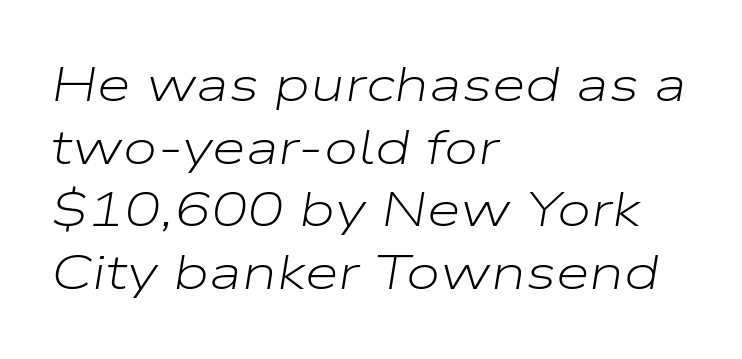
{"italic": "yes", "lean": "right", "slant_degrees": 9, "bold": "no", "weight": "light", "width": "wide", "stroke_contrast": "low", "x_height": "medium", "monospaced": "no", "underline": "no", "align": "left", "line_spacing": "normal", "line_spacing_ratio": 1.28, "letter_spacing": "normal", "letter_spacing_em": 0.0, "glyph_px": 49}
